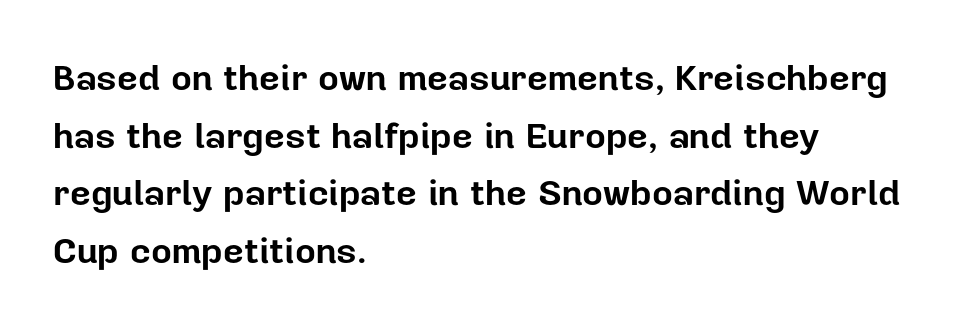
The image shows 36 px bold sans-serif type, upright; set left-aligned, normal line spacing (1.6x), normal letter spacing, not underlined; low stroke contrast and a medium x-height.
